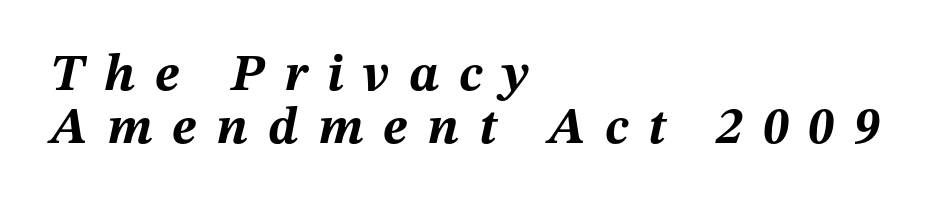
The image shows 52 px bold type, italic (leaning right); set left-aligned, tight line spacing (1.02x), unusually wide letter spacing (+0.38 em), not underlined; medium stroke contrast and a medium x-height.
